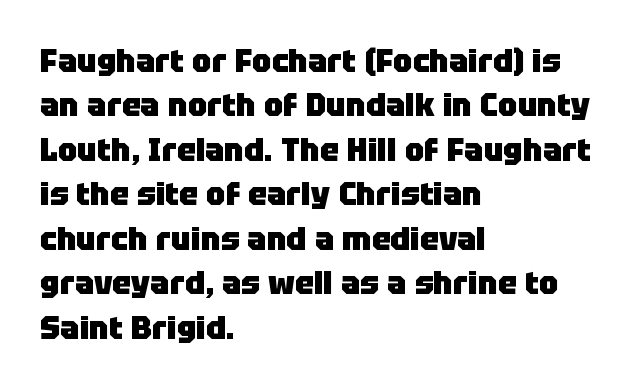
The image shows 32 px heavy sans-serif type, upright; set left-aligned, normal line spacing (1.39x), normal letter spacing, not underlined; low stroke contrast and a large x-height.
